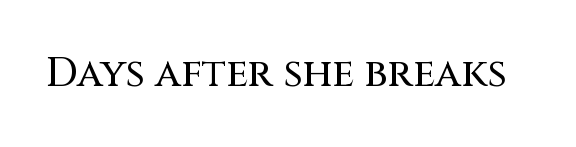
The image shows 40 px sans-serif type, upright; set normal letter spacing, not underlined; medium stroke contrast and a large x-height.
